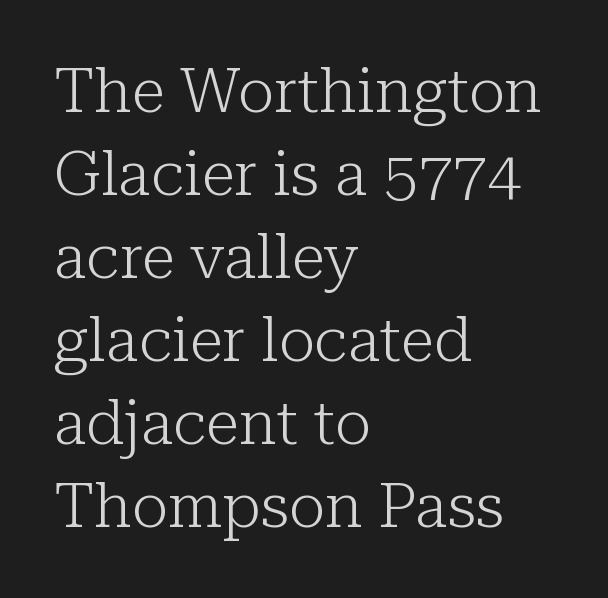
{"serif": "yes", "italic": "no", "bold": "no", "weight": "light", "width": "normal", "stroke_contrast": "low", "x_height": "medium", "monospaced": "no", "underline": "no", "align": "left", "line_spacing": "normal", "line_spacing_ratio": 1.34, "letter_spacing": "normal", "letter_spacing_em": 0.0, "glyph_px": 62}
